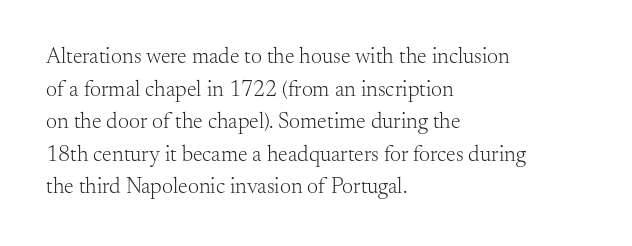
Rows of type keep a routine distance in the vertical direction. The space beneath each line is pristine and unruled. Which margin do the lines hug? The left one — the right edge is uneven. The letterforms sit shoulder to shoulder at normal distance.
